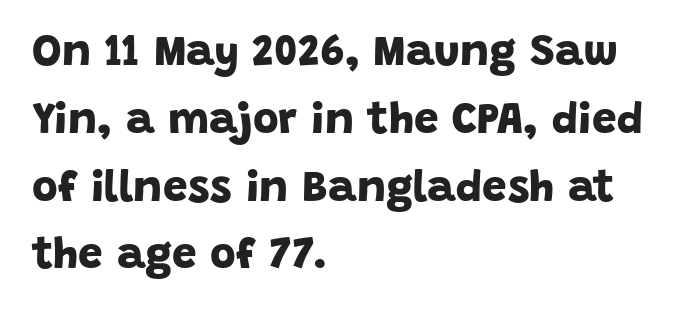
No extra tracking has been applied to these lines. Stroke terminals: plain, sans-serif. The baseline area is clear. Interline gaps are of average width in this sample. The face used here is proportionally spaced, like ordinary book or web type. Notice how the passage keeps a crisp vertical edge on the left only.
